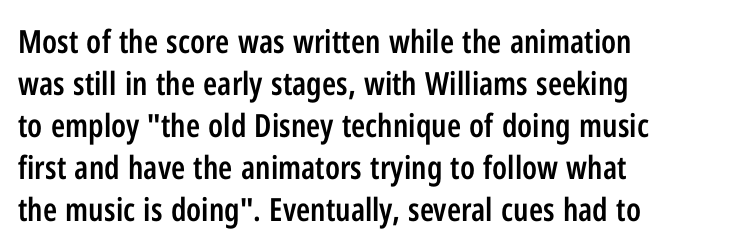
The image shows 32 px semibold, condensed sans-serif type, upright; set left-aligned, normal line spacing (1.31x), normal letter spacing, not underlined; low stroke contrast and a medium x-height.
